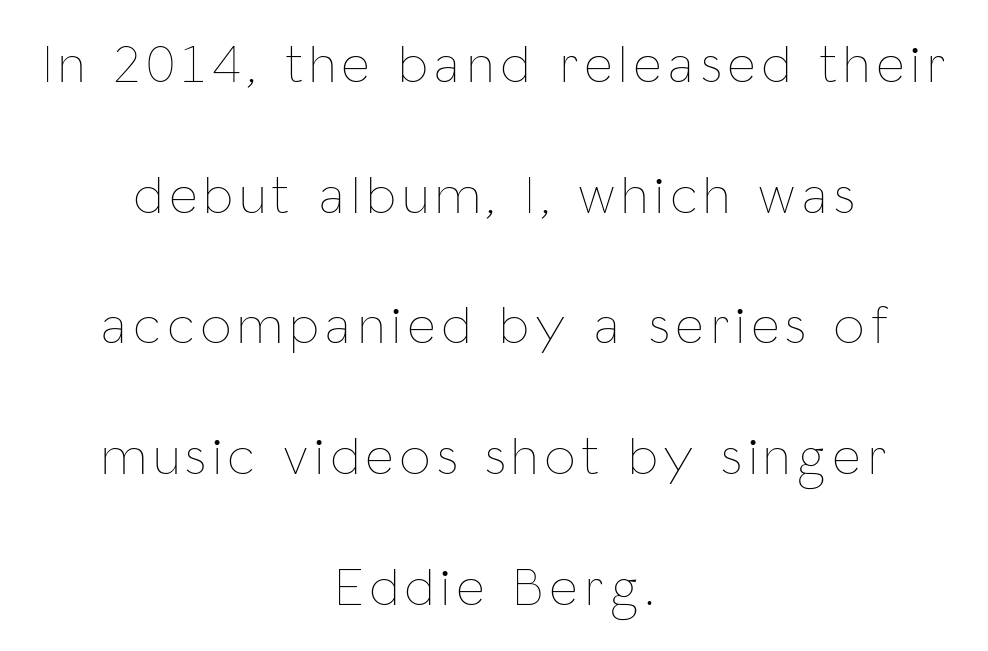
The image shows 54 px thin, condensed type, upright; set centered, loose line spacing (2.42x), not underlined; low stroke contrast and a medium x-height.
